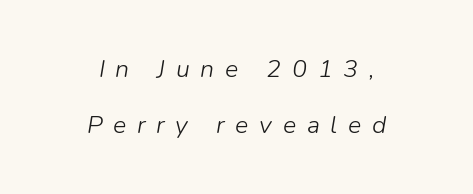
{"italic": "yes", "lean": "right", "slant_degrees": 9, "bold": "no", "underline": "no", "align": "center", "line_spacing": "loose", "line_spacing_ratio": 2.26, "letter_spacing": "wide", "letter_spacing_em": 0.43, "glyph_px": 25}
